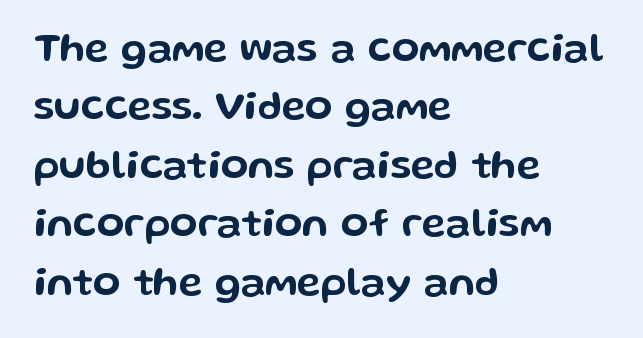
The image shows 40 px wide sans-serif type, upright; set left-aligned, normal line spacing (1.46x), normal letter spacing, not underlined; low stroke contrast and a medium x-height.
